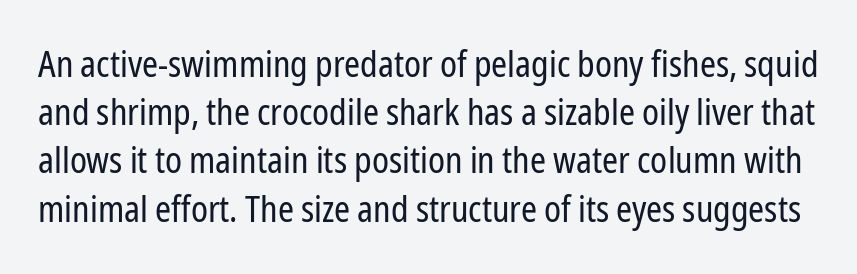
Q: Is the text bold? A: No.
Q: Is the text italic (slanted)? A: No, it is upright.
Q: Is the typeface a serif or a sans-serif typeface? A: Sans-serif.
Q: Is the text underlined? A: No.
Q: Is the spacing between letters normal or unusually wide? A: Normal.
Q: Is the spacing between lines tight, normal or loose? A: Normal.
Q: Width (condensed, normal, or wide)? A: Condensed.
Q: Stroke contrast? A: Low.
Q: x-height? A: Medium.
Q: Monospaced? A: No.
